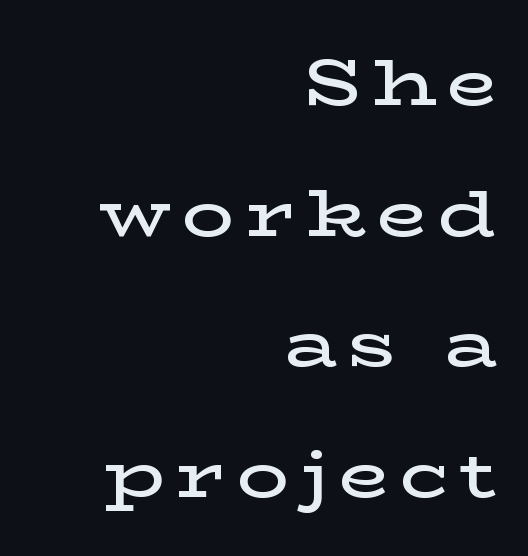
{"serif": "yes", "italic": "no", "bold": "semi", "weight": "semibold", "width": "wide", "stroke_contrast": "low", "x_height": "medium", "monospaced": "no", "underline": "no", "align": "right", "line_spacing": "loose", "line_spacing_ratio": 2.01, "glyph_px": 65}
